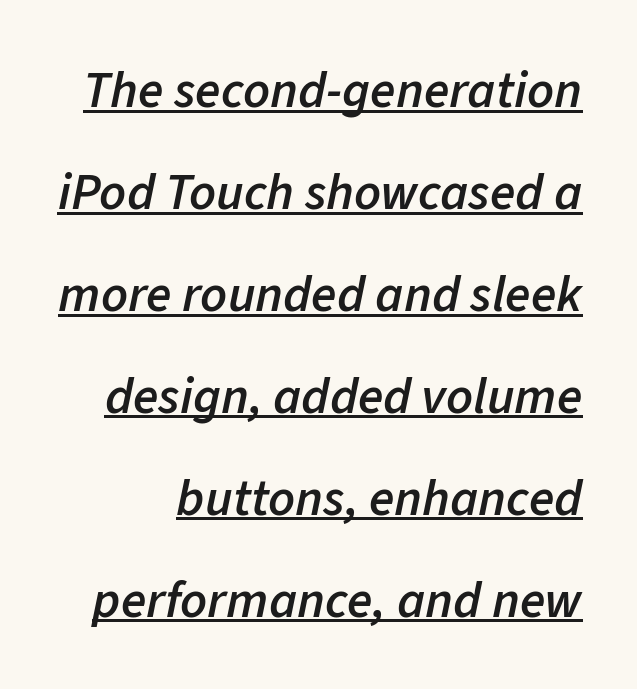
The face used here is proportionally spaced, like ordinary book or web type. Does the weight exceed regular? Yes, but only to semibold. Honestly, the letter spacing is just normal — you wouldn't notice it. Reading down the column, the eye jumps a long way to each next line. Quick note: underline on.
